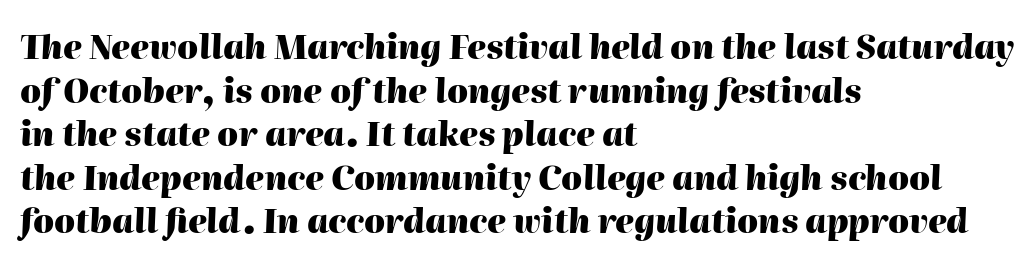
{"italic": "yes", "lean": "right", "slant_degrees": 2, "bold": "yes", "weight": "heavy", "width": "normal", "stroke_contrast": "high", "x_height": "medium", "monospaced": "no", "underline": "no", "align": "left", "line_spacing": "normal", "line_spacing_ratio": 1.32, "letter_spacing": "normal", "letter_spacing_em": 0.0, "glyph_px": 33}
